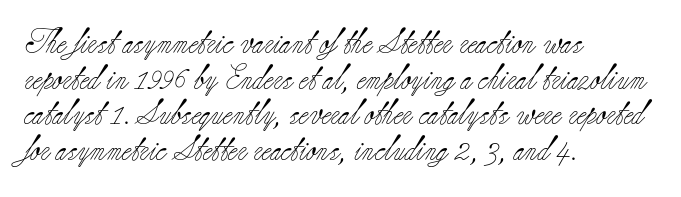
The image shows 25 px text type; set left-aligned, normal line spacing (1.43x), normal letter spacing, not underlined.
